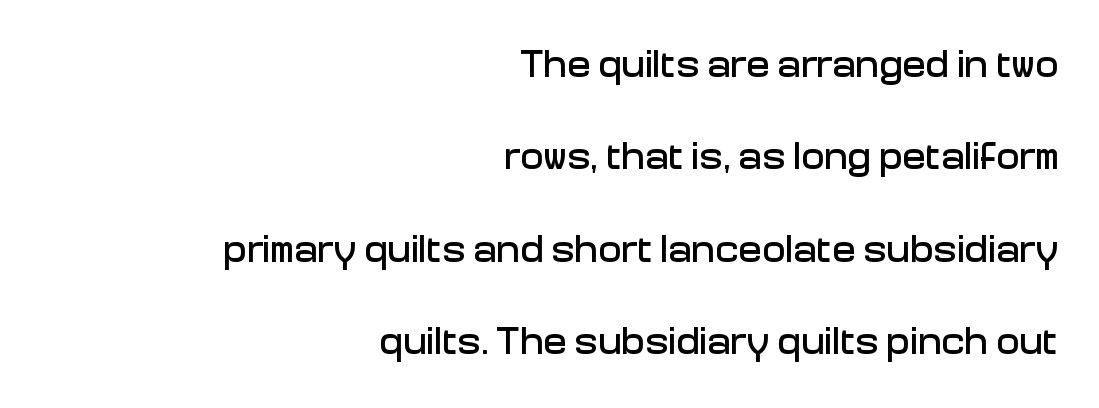
Q: Is the text italic (slanted)? A: No, it is upright.
Q: Is the typeface a serif or a sans-serif typeface? A: Sans-serif.
Q: Is the text underlined? A: No.
Q: How is the paragraph aligned? A: Right-aligned.
Q: Is the spacing between letters normal or unusually wide? A: Normal.
Q: Is the spacing between lines tight, normal or loose? A: Loose.
Q: Width (condensed, normal, or wide)? A: Normal.
Q: Stroke contrast? A: Low.
Q: x-height? A: Medium.
Q: Monospaced? A: No.
